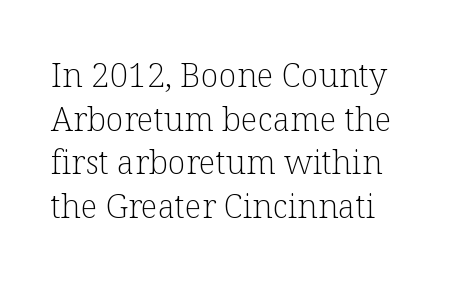
{"serif": "yes", "italic": "no", "bold": "no", "weight": "light", "width": "normal", "stroke_contrast": "low", "x_height": "medium", "monospaced": "no", "underline": "no", "line_spacing": "normal", "line_spacing_ratio": 1.32, "letter_spacing": "normal", "letter_spacing_em": 0.0, "glyph_px": 33}
